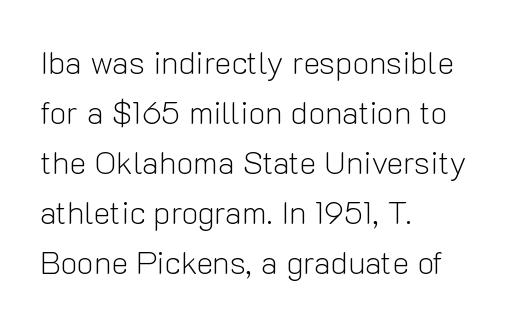
Look at the tracking — it's just the regular setting, nothing added. The string is rendered with underlining switched off. These glyphs show unthickened strokes, regular width or finer. This rendering employs a face without finishing strokes, i.e., a sans-serif. If you drew a ruler down the left edge, every line would touch it. Each letter keeps its own natural width here, so spacing adapts to shape.
